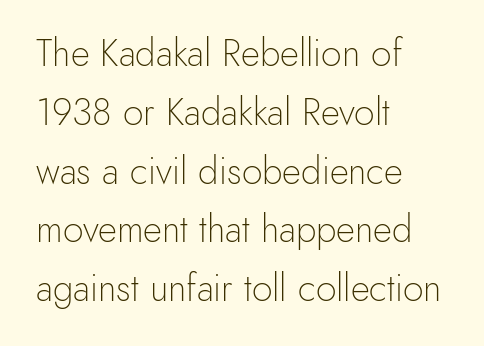
Left-aligned paragraph, ragged on the right. Letters have the restrained weight of plain body copy at most. Varying glyph widths throughout — classic text-font behaviour. Characters follow at the spacing the type designer built in. Are there feet on the stems? There aren't — it's a sans. This rendering features lettering with no underline.
